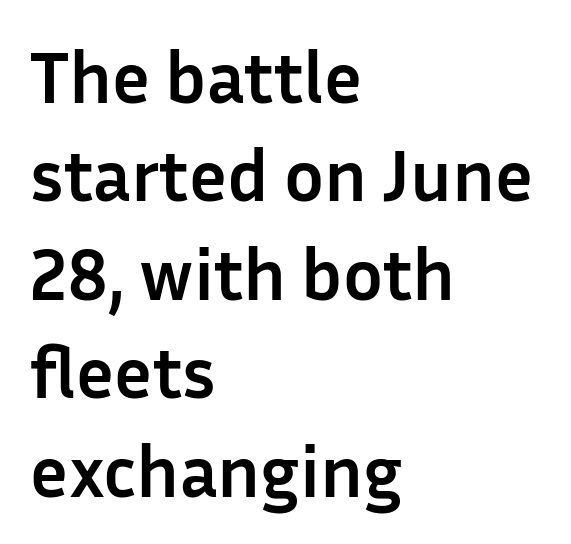
{"serif": "no", "italic": "no", "bold": "yes", "weight": "semibold", "width": "normal", "stroke_contrast": "low", "x_height": "medium", "monospaced": "no", "underline": "no", "align": "left", "line_spacing": "normal", "line_spacing_ratio": 1.33, "letter_spacing": "normal", "letter_spacing_em": 0.0, "glyph_px": 74}
